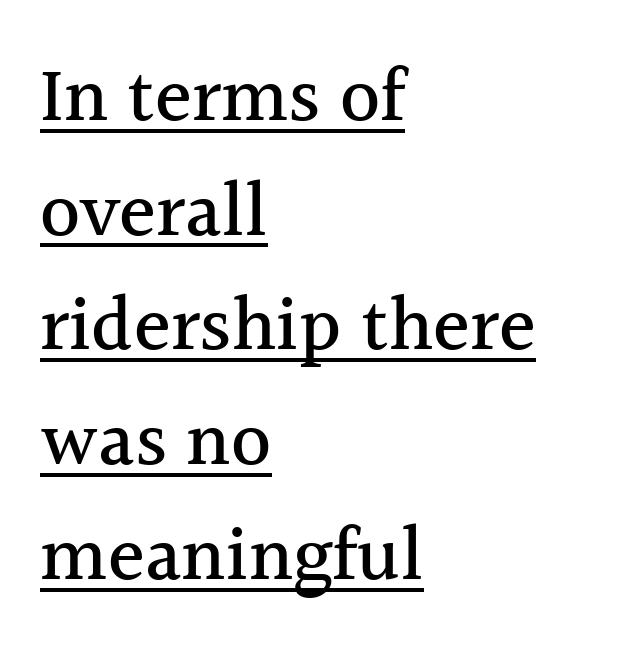
Q: Is the text italic (slanted)? A: No, it is upright.
Q: Is the typeface a serif or a sans-serif typeface? A: Serif.
Q: Is the text underlined? A: Yes.
Q: How is the paragraph aligned? A: Left-aligned.
Q: Is the spacing between letters normal or unusually wide? A: Normal.
Q: Is the spacing between lines tight, normal or loose? A: Normal.
Q: Width (condensed, normal, or wide)? A: Normal.
Q: x-height? A: Medium.
Q: Monospaced? A: No.
